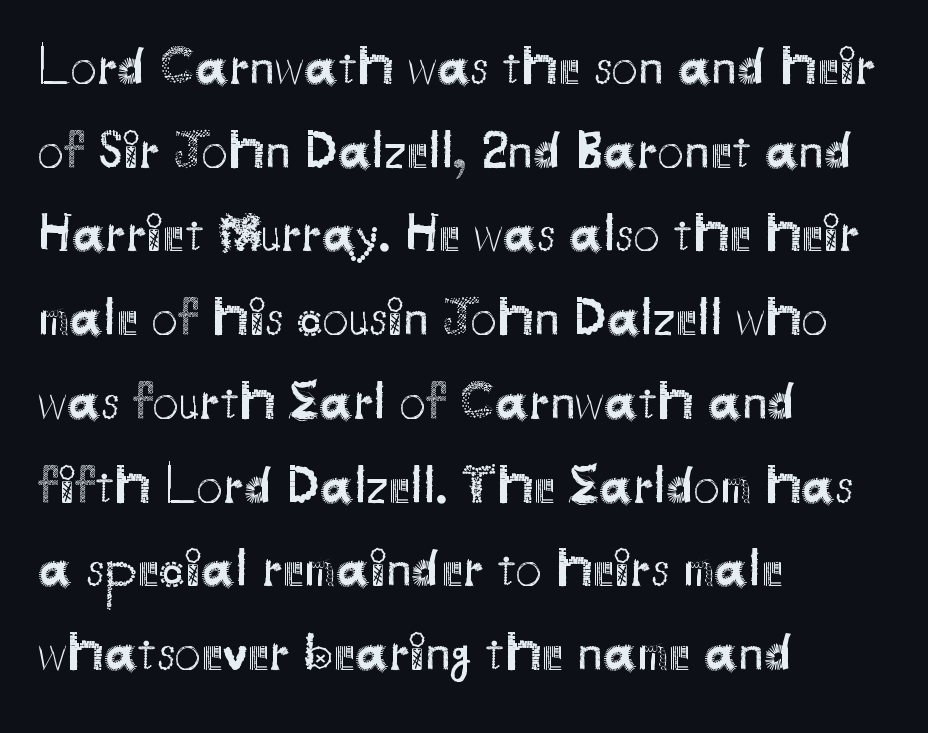
The rendering uses natural spacing where letterforms have individual widths. Nobody touched the tracking dial on this one. The paragraph shown leans on its left margin. Vertical strokes here are truly vertical.
